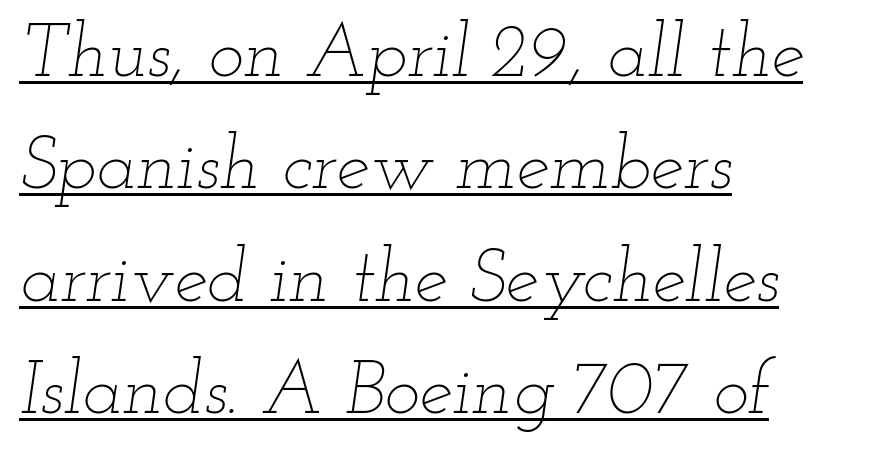
The image shows 75 px thin, wide type, italic (leaning right); set left-aligned, normal line spacing (1.5x), normal letter spacing, underlined; low stroke contrast and a small x-height.
